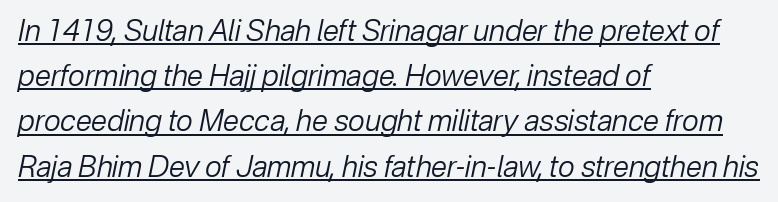
The image shows 29 px regular-weight type, italic (leaning right); set left-aligned, normal line spacing (1.56x), normal letter spacing, underlined; low stroke contrast and a medium x-height.
